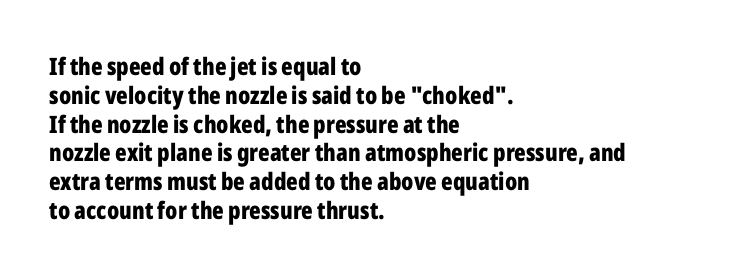
Q: Is the text bold? A: Yes.
Q: Is the text italic (slanted)? A: No, it is upright.
Q: Is the text underlined? A: No.
Q: How is the paragraph aligned? A: Left-aligned.
Q: Is the spacing between letters normal or unusually wide? A: Normal.
